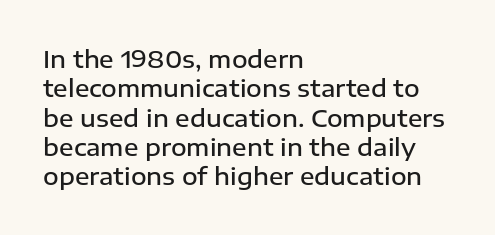
This rendering leaves character spacing at its baseline value. The gap between lines stays unmarked. Characters remain perfectly vertical along every line. The compositor pushed each line to the left boundary.
